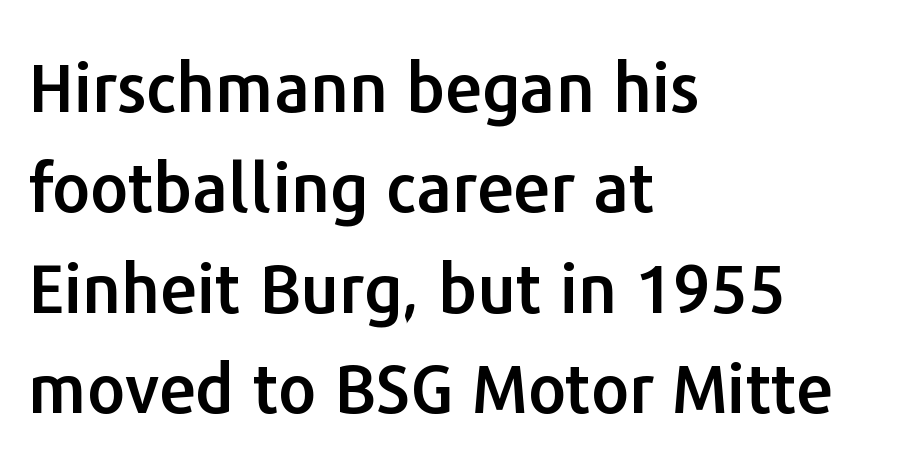
Compared with a centered layout, this one pins lines to the left instead. Honestly, the row spacing looks completely unremarkable. Each row of text sits above clean, open space. Italic? Not at all — the glyphs are vertical. This sample uses plain, unmodified letter spacing.
